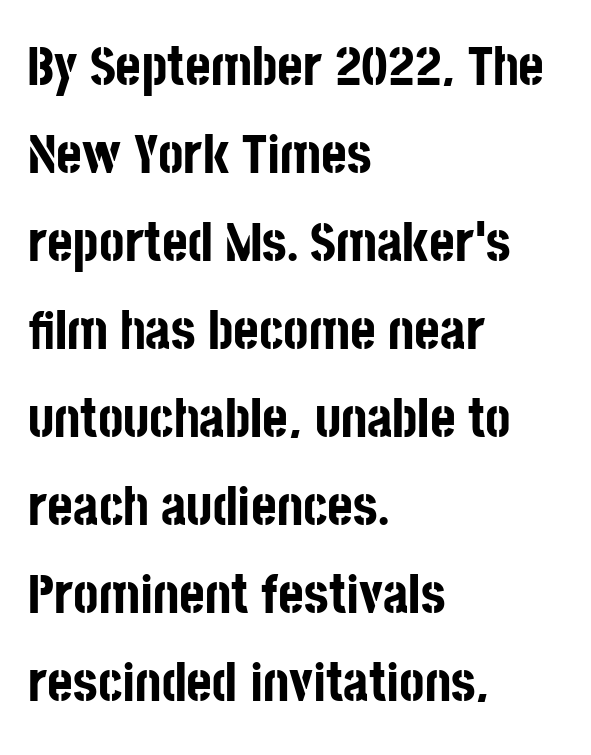
Q: Is the text bold? A: Yes.
Q: Is the text italic (slanted)? A: No, it is upright.
Q: Is the typeface a serif or a sans-serif typeface? A: Sans-serif.
Q: Is the text underlined? A: No.
Q: How is the paragraph aligned? A: Left-aligned.
Q: Is the spacing between letters normal or unusually wide? A: Normal.
Q: Is the spacing between lines tight, normal or loose? A: Normal.
Q: Width (condensed, normal, or wide)? A: Condensed.
Q: Stroke contrast? A: Low.
Q: x-height? A: Large.
Q: Monospaced? A: No.
